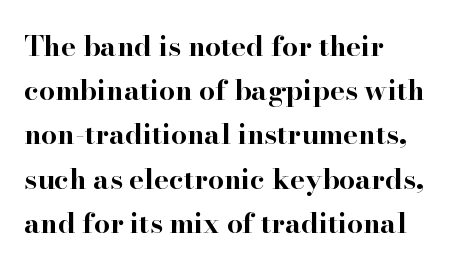
The image shows 28 px bold, wide serif type, upright; set left-aligned, normal line spacing (1.58x), normal letter spacing, not underlined; high stroke contrast and a small x-height.
